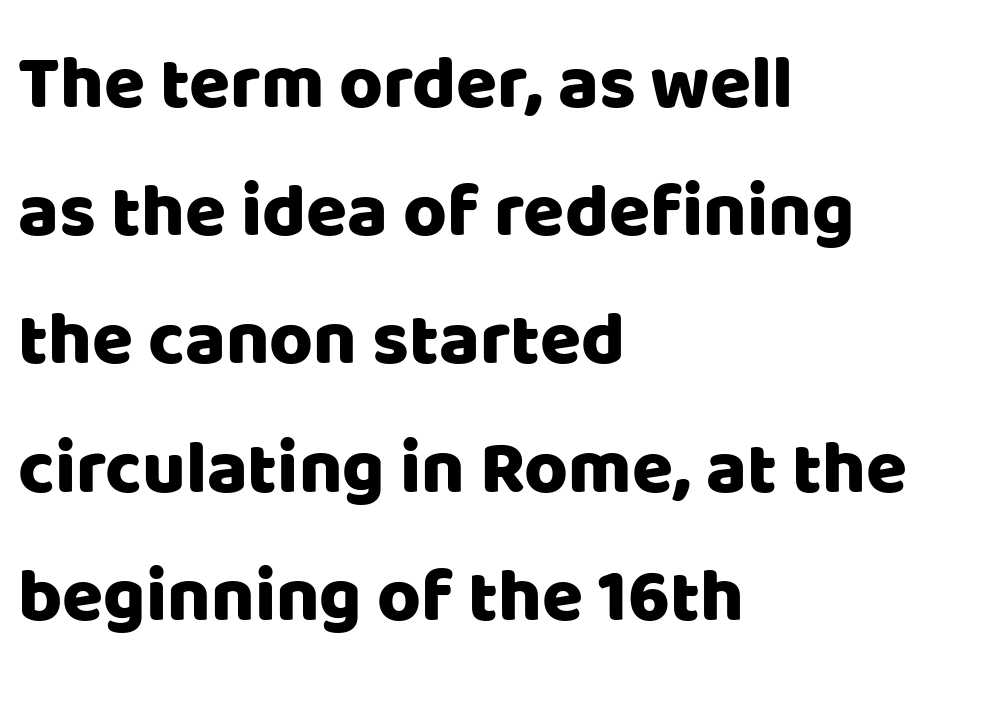
Q: Is the text italic (slanted)? A: No, it is upright.
Q: Is the typeface a serif or a sans-serif typeface? A: Sans-serif.
Q: Is the text underlined? A: No.
Q: How is the paragraph aligned? A: Left-aligned.
Q: Is the spacing between letters normal or unusually wide? A: Normal.
Q: Width (condensed, normal, or wide)? A: Normal.
Q: Stroke contrast? A: Low.
Q: x-height? A: Large.
Q: Monospaced? A: No.
